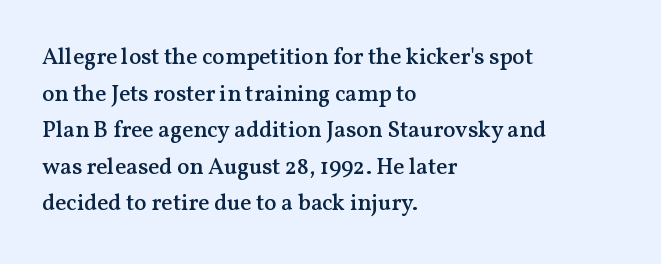
{"italic": "no", "bold": "semi", "underline": "no", "align": "left", "line_spacing": "normal", "line_spacing_ratio": 1.59, "letter_spacing": "normal", "letter_spacing_em": 0.0, "glyph_px": 23}
